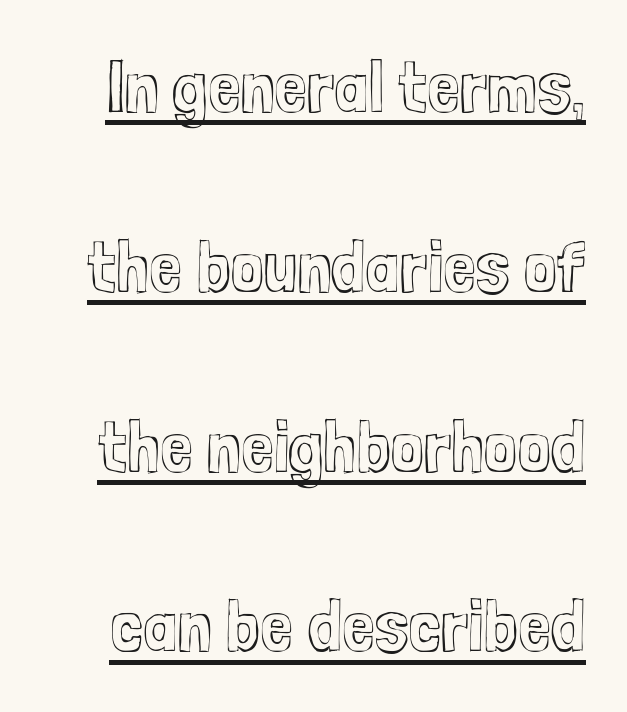
Glance below the letters and you will spot a drawn line. This sample trades compactness for vertical openness between lines. Unlike italic type, these characters show no tilt at all. Students, note that the glyphs here touch the page at normal intervals. The face used here is proportionally spaced, like ordinary book or web type.
